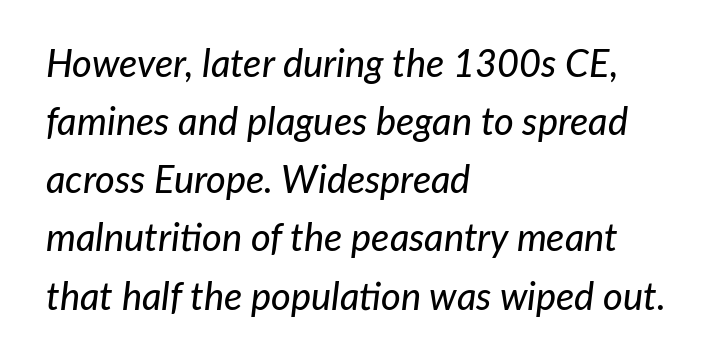
The image shows 38 px text type, italic (leaning right); set left-aligned, normal line spacing (1.53x), normal letter spacing, not underlined; low stroke contrast and a medium x-height.
